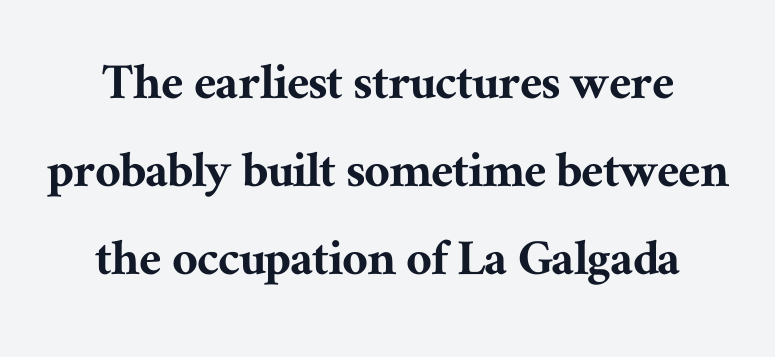
The image shows 56 px serif type, upright; set centered, normal line spacing (1.57x), normal letter spacing, not underlined; medium stroke contrast and a medium x-height.
